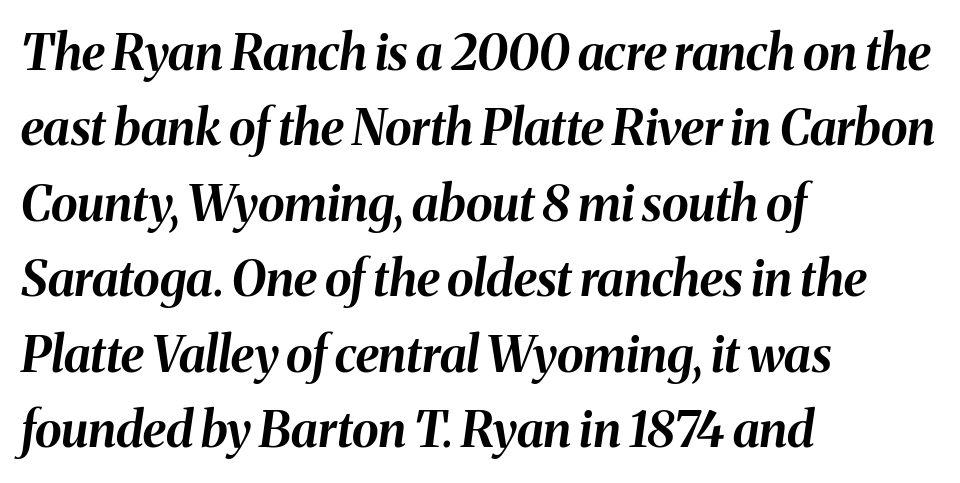
The image shows 49 px bold type, italic (leaning right); set left-aligned, normal line spacing (1.54x), normal letter spacing, not underlined; medium stroke contrast and a medium x-height.
